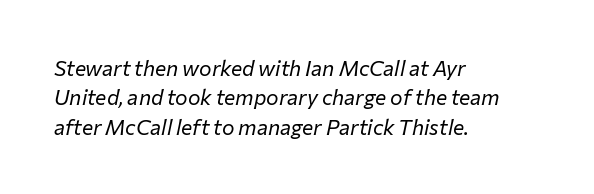
The image shows 21 px text type, italic (leaning right); set left-aligned, normal line spacing (1.4x), normal letter spacing, not underlined.
